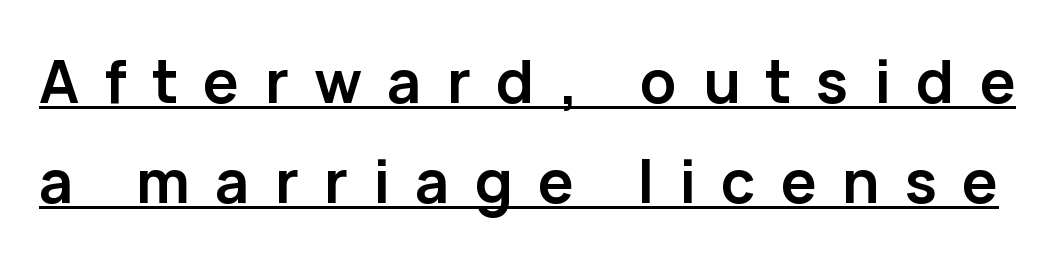
These lines are rendered in a variable-pitch font. Decoration check: the copy is underlined. Line spacing here is normal. Style check: upright.
